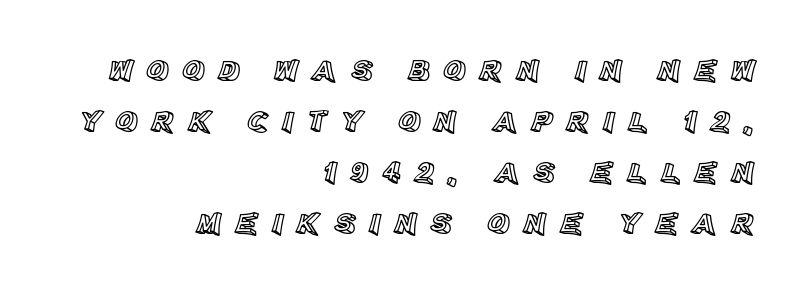
The image shows 31 px text type; set right-aligned, normal line spacing (1.65x), unusually wide letter spacing (+0.42 em), not underlined; a large x-height.
